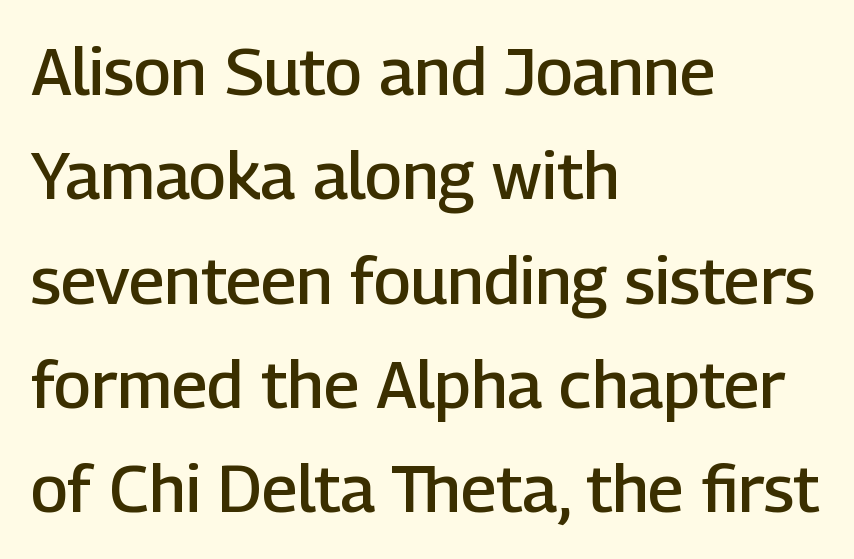
The sample has been set in demibold, a notch under bold. Unlike italic type, these characters show no tilt at all. Caption: standard tracking, unaltered. Students, observe: this is what conventionally led text looks like. Here the designer chose a conventional face with non-uniform glyph widths. Anything drawn beneath the words? Only blank space.
